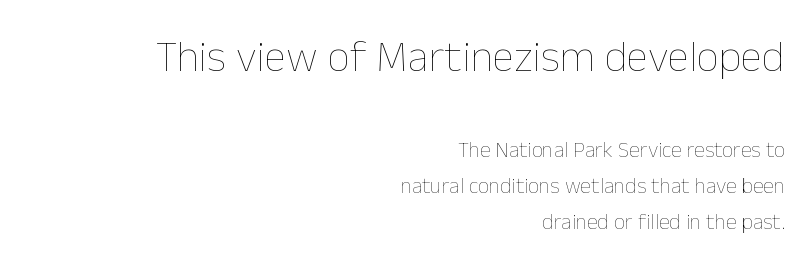
Q: Is the text bold? A: No.
Q: Is the text italic (slanted)? A: No, it is upright.
Q: Is the text underlined? A: No.
Q: How is the paragraph aligned? A: Right-aligned.
Q: Is the spacing between letters normal or unusually wide? A: Normal.
Q: Is the spacing between lines tight, normal or loose? A: Normal.
Q: Which block of text is set in a larger size, the first (top) or the second (bottom)? A: The first (top) one.
Q: Width (condensed, normal, or wide)? A: Normal.
Q: Stroke contrast? A: Low.
Q: x-height? A: Medium.
Q: Monospaced? A: No.
